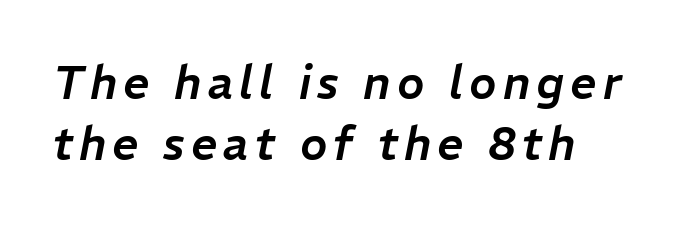
The gap between lines stays unmarked. These lines are rendered in a variable-pitch font. If you drew a ruler down the left edge, every line would touch it. There's an unmistakable incline to the writing here. Regular leading.
